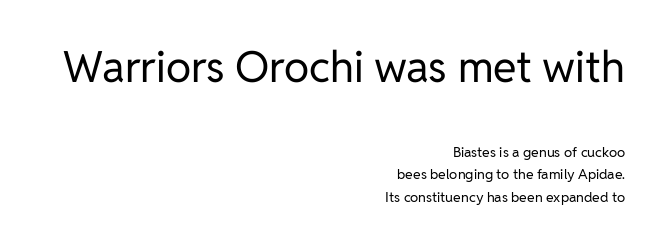
Q: Is the text bold? A: No.
Q: Is the text italic (slanted)? A: No, it is upright.
Q: Is the typeface a serif or a sans-serif typeface? A: Sans-serif.
Q: Is the text underlined? A: No.
Q: How is the paragraph aligned? A: Right-aligned.
Q: Is the spacing between letters normal or unusually wide? A: Normal.
Q: Is the spacing between lines tight, normal or loose? A: Normal.
Q: Which block of text is set in a larger size, the first (top) or the second (bottom)? A: The first (top) one.
Q: Width (condensed, normal, or wide)? A: Normal.
Q: Stroke contrast? A: Low.
Q: x-height? A: Medium.
Q: Monospaced? A: No.
